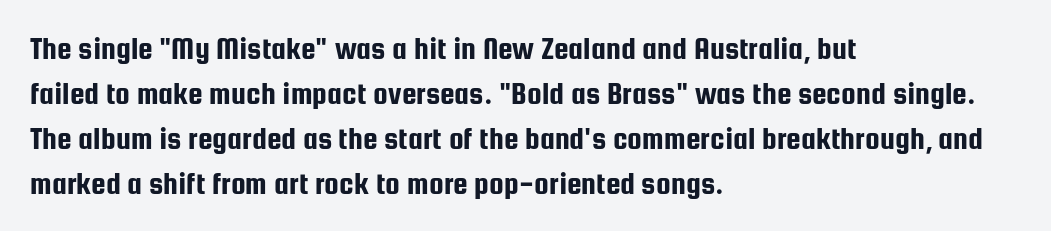
The image shows 33 px condensed sans-serif type, upright; set left-aligned, normal line spacing (1.36x), normal letter spacing, not underlined; low stroke contrast and a medium x-height.
